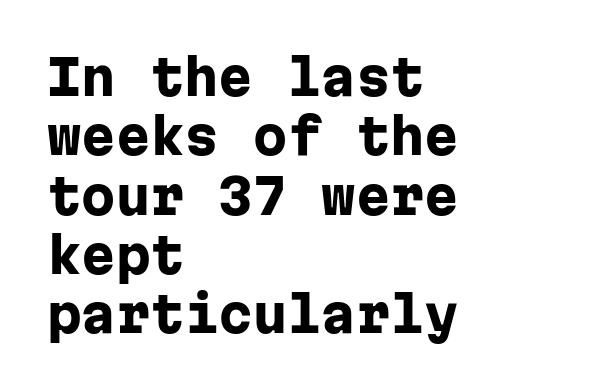
Q: Is the text bold? A: Yes.
Q: Is the text italic (slanted)? A: No, it is upright.
Q: Is the typeface a serif or a sans-serif typeface? A: Sans-serif.
Q: Is the text underlined? A: No.
Q: How is the paragraph aligned? A: Left-aligned.
Q: Is the spacing between letters normal or unusually wide? A: Normal.
Q: Width (condensed, normal, or wide)? A: Normal.
Q: Stroke contrast? A: Low.
Q: x-height? A: Medium.
Q: Monospaced? A: Yes.
